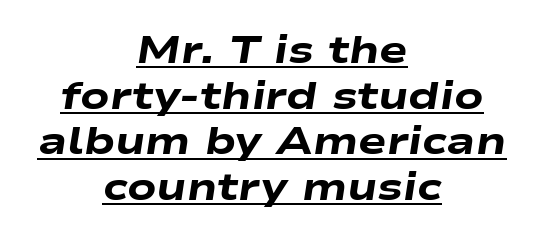
Q: Is the text bold? A: Yes.
Q: Is the text italic (slanted)? A: Yes, it leans right by about 9 degrees.
Q: Is the text underlined? A: Yes.
Q: How is the paragraph aligned? A: Centered.
Q: Is the spacing between letters normal or unusually wide? A: Normal.
Q: Width (condensed, normal, or wide)? A: Wide.
Q: Stroke contrast? A: Low.
Q: x-height? A: Medium.
Q: Monospaced? A: No.
